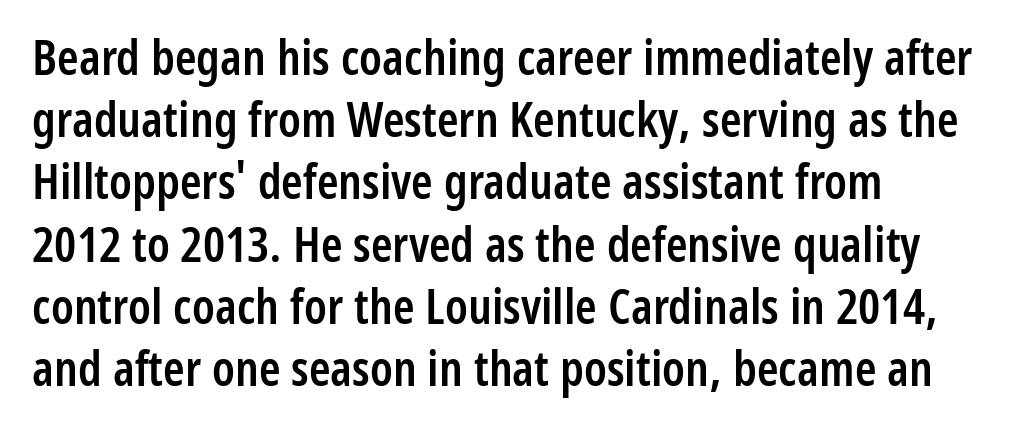
Q: Is the text bold? A: Semi-bold.
Q: Is the text italic (slanted)? A: No, it is upright.
Q: Is the typeface a serif or a sans-serif typeface? A: Sans-serif.
Q: Is the text underlined? A: No.
Q: How is the paragraph aligned? A: Left-aligned.
Q: Is the spacing between letters normal or unusually wide? A: Normal.
Q: Is the spacing between lines tight, normal or loose? A: Normal.
Q: Width (condensed, normal, or wide)? A: Condensed.
Q: Stroke contrast? A: Low.
Q: x-height? A: Medium.
Q: Monospaced? A: No.
